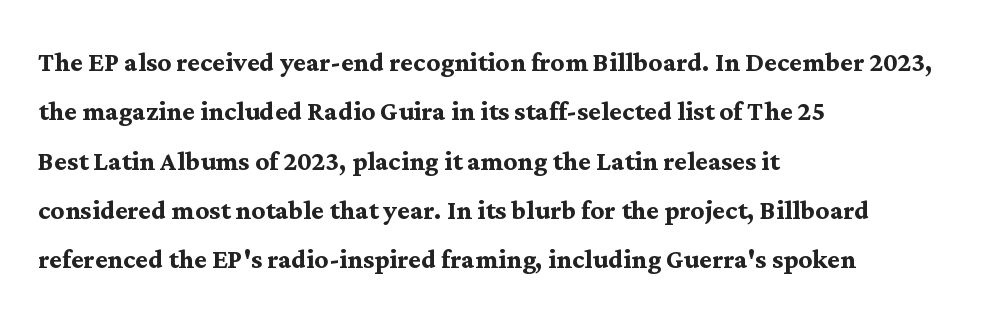
The image shows 34 px semibold serif type, upright; set left-aligned, normal line spacing (1.45x), normal letter spacing, not underlined; medium stroke contrast and a medium x-height.
